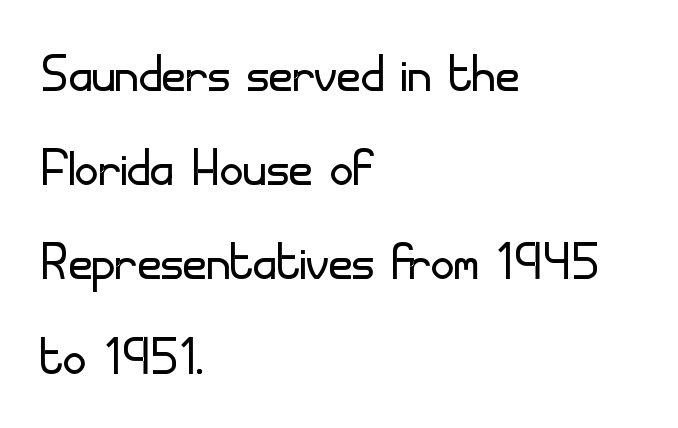
Q: Is the text bold? A: No.
Q: Is the text italic (slanted)? A: No, it is upright.
Q: Is the typeface a serif or a sans-serif typeface? A: Sans-serif.
Q: Is the text underlined? A: No.
Q: How is the paragraph aligned? A: Left-aligned.
Q: Is the spacing between letters normal or unusually wide? A: Normal.
Q: Is the spacing between lines tight, normal or loose? A: Normal.
Q: Width (condensed, normal, or wide)? A: Normal.
Q: Stroke contrast? A: Low.
Q: x-height? A: Small.
Q: Monospaced? A: No.
